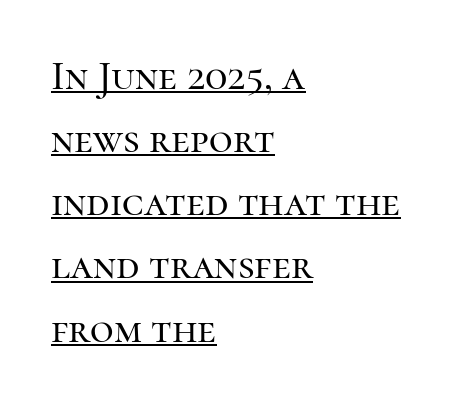
The image shows 41 px serif type, upright; set left-aligned, normal line spacing (1.54x), normal letter spacing, underlined; high stroke contrast and a medium x-height.
